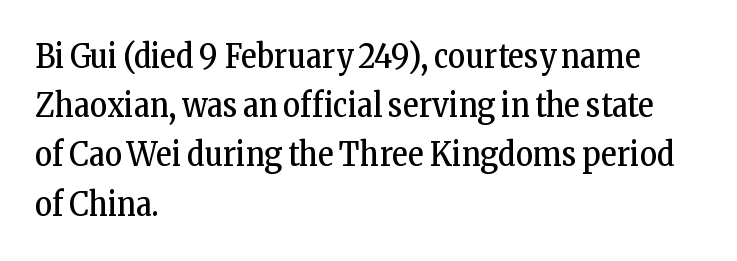
{"serif": "yes", "italic": "no", "bold": "no", "weight": "regular", "width": "condensed", "stroke_contrast": "low", "x_height": "medium", "monospaced": "no", "underline": "no", "align": "left", "line_spacing": "normal", "line_spacing_ratio": 1.49, "letter_spacing": "normal", "letter_spacing_em": 0.0, "glyph_px": 33}
